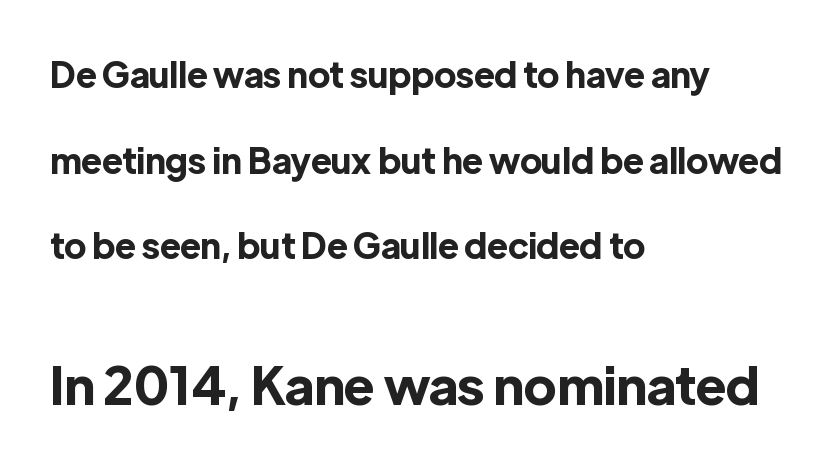
The image shows 52 px bold sans-serif type, upright; set left-aligned, loose line spacing (2.45x), normal letter spacing, not underlined; the second (bottom) block is 1.49x larger; a medium x-height.
